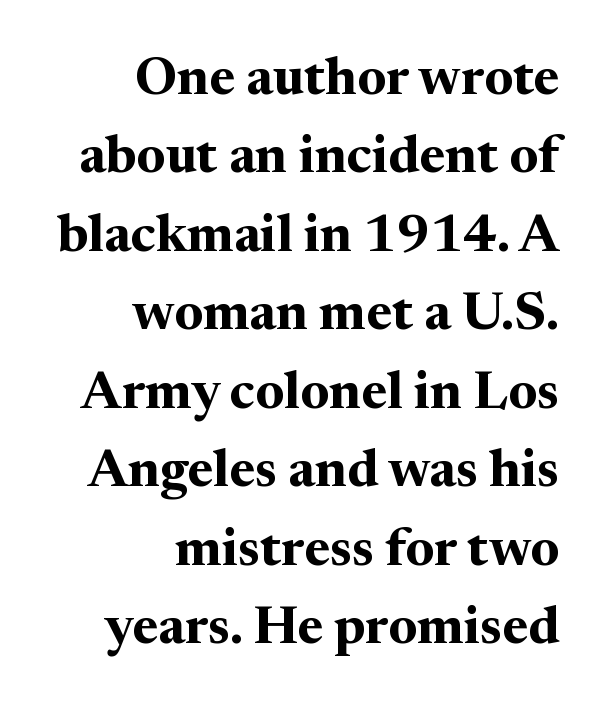
The image shows 53 px bold serif type, upright; set right-aligned, normal line spacing (1.48x), normal letter spacing, not underlined; medium stroke contrast and a medium x-height.
